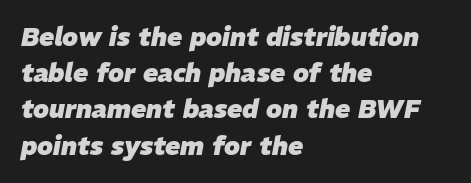
{"italic": "yes", "lean": "right", "slant_degrees": 11, "bold": "yes", "underline": "no", "align": "left", "line_spacing": "normal", "line_spacing_ratio": 1.45, "letter_spacing": "normal", "letter_spacing_em": 0.0, "glyph_px": 25}
